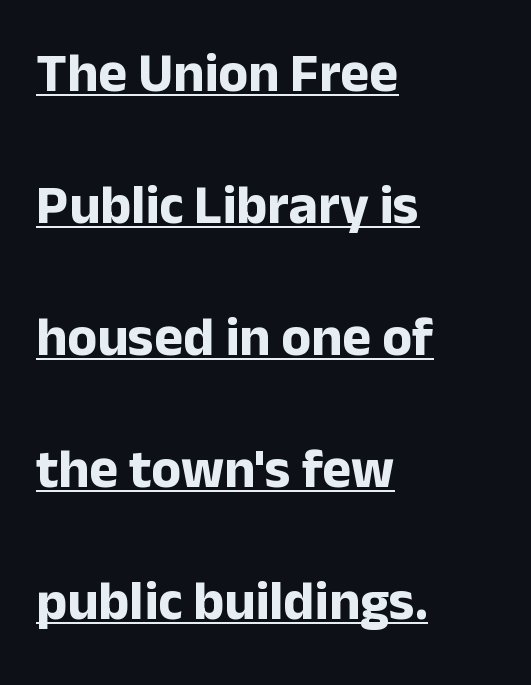
The image shows 55 px bold sans-serif type, upright; set left-aligned, loose line spacing (2.4x), normal letter spacing, underlined; low stroke contrast and a medium x-height.
